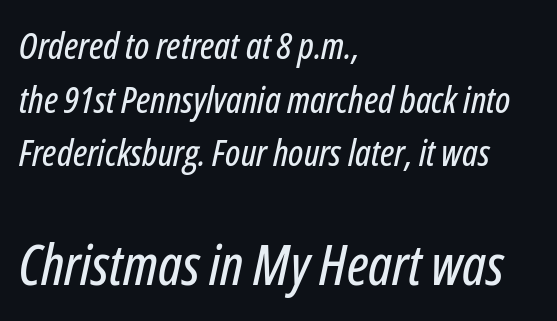
{"italic": "yes", "lean": "right", "slant_degrees": 12, "width": "condensed", "stroke_contrast": "low", "x_height": "medium", "monospaced": "no", "underline": "no", "align": "left", "line_spacing": "normal", "line_spacing_ratio": 1.45, "letter_spacing": "normal", "letter_spacing_em": 0.0, "larger_block": "second", "size_ratio": 1.51, "glyph_px": 56}
